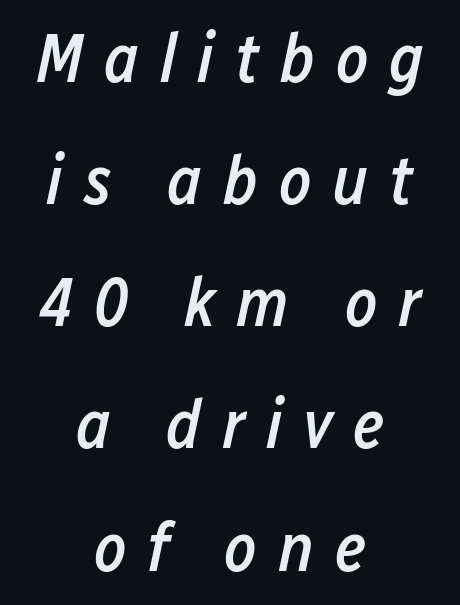
The image shows 69 px semibold, condensed type, italic (leaning right); set centered, line spacing 1.77x, unusually wide letter spacing (+0.3 em), not underlined; low stroke contrast and a medium x-height.
